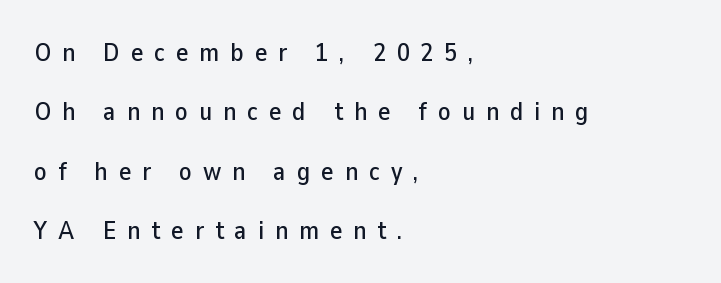
{"italic": "no", "underline": "no", "align": "left", "line_spacing": "loose", "line_spacing_ratio": 2.28, "letter_spacing": "wide", "letter_spacing_em": 0.42, "glyph_px": 26}
